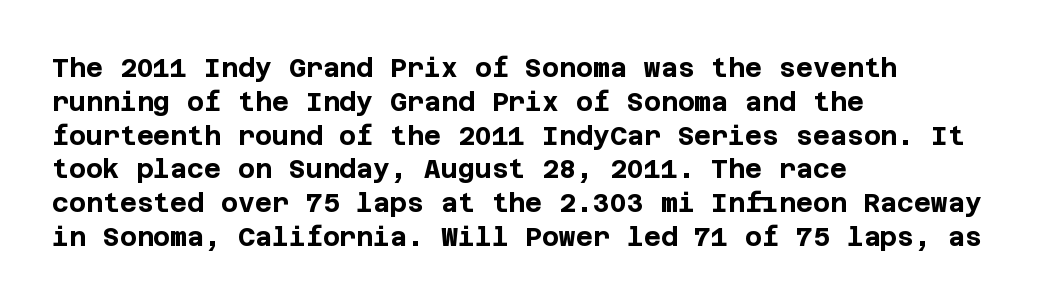
Q: Is the text bold? A: Yes.
Q: Is the text italic (slanted)? A: No, it is upright.
Q: Is the text underlined? A: No.
Q: How is the paragraph aligned? A: Left-aligned.
Q: Is the spacing between letters normal or unusually wide? A: Normal.
Q: Is the spacing between lines tight, normal or loose? A: Normal.
